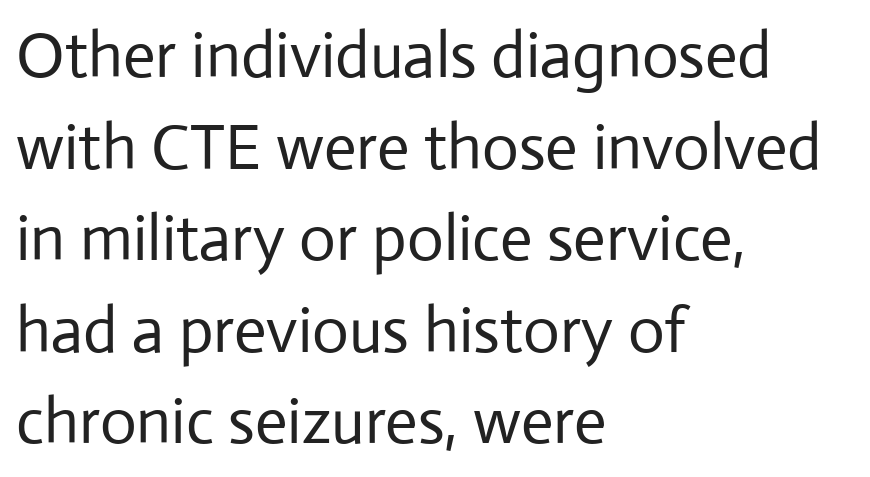
The image shows 64 px regular-weight sans-serif type, upright; set left-aligned, normal line spacing (1.43x), normal letter spacing, not underlined; low stroke contrast and a medium x-height.
